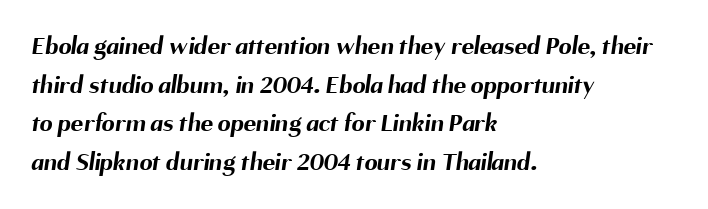
Q: Is the text bold? A: Yes.
Q: Is the text underlined? A: No.
Q: How is the paragraph aligned? A: Left-aligned.
Q: Is the spacing between letters normal or unusually wide? A: Normal.
Q: Is the spacing between lines tight, normal or loose? A: Normal.
